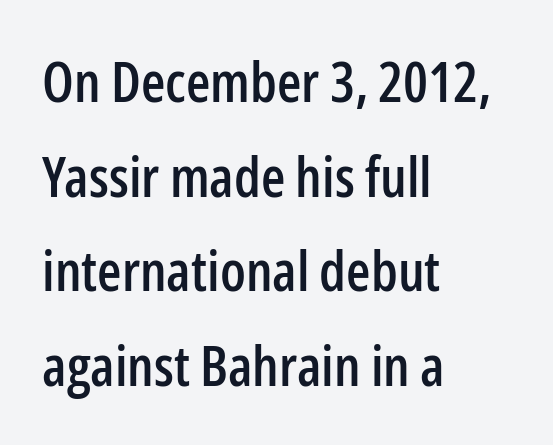
Q: Is the text italic (slanted)? A: No, it is upright.
Q: Is the typeface a serif or a sans-serif typeface? A: Sans-serif.
Q: Is the text underlined? A: No.
Q: How is the paragraph aligned? A: Left-aligned.
Q: Is the spacing between letters normal or unusually wide? A: Normal.
Q: Is the spacing between lines tight, normal or loose? A: Normal.
Q: Width (condensed, normal, or wide)? A: Condensed.
Q: Stroke contrast? A: Low.
Q: x-height? A: Medium.
Q: Monospaced? A: No.
